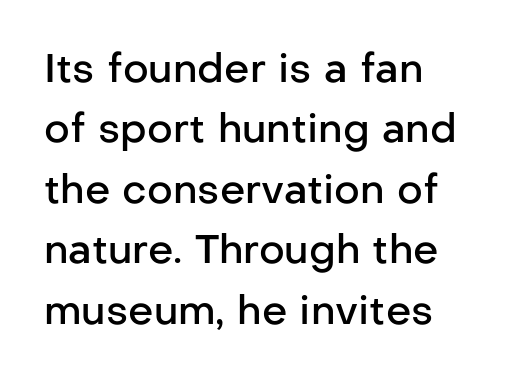
{"serif": "no", "italic": "no", "bold": "semi", "weight": "semibold", "width": "normal", "stroke_contrast": "low", "x_height": "medium", "monospaced": "no", "underline": "no", "align": "left", "line_spacing": "normal", "line_spacing_ratio": 1.51, "letter_spacing": "normal", "letter_spacing_em": 0.0, "glyph_px": 40}
